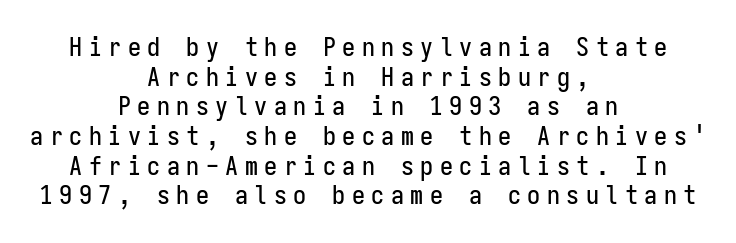
The rendering positions every line midway between the sides. Does the lettering tilt? It doesn't — this is upright. Glyph-to-glyph distance is far greater than everyday printed text. The lines are packed closely together with very little leading.
